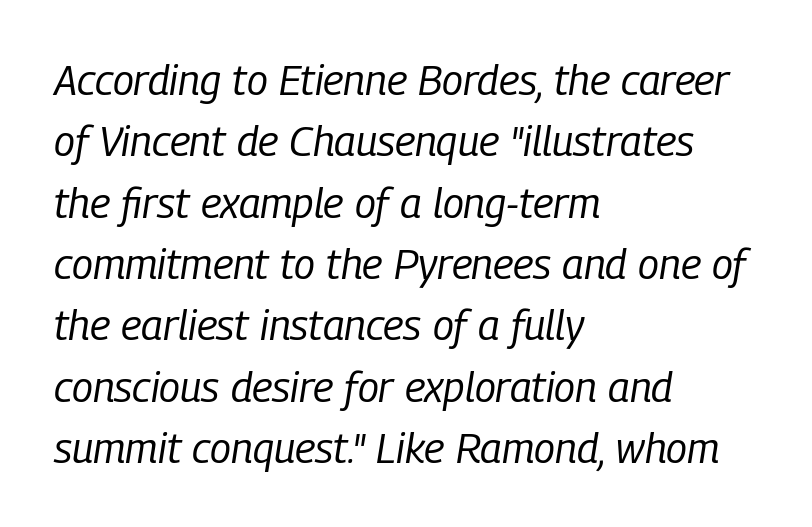
The compositor pushed each line to the left boundary. Underlining? Definitely not there. These lines are rendered in a variable-pitch font. Whoever set this chose a conventional vertical rhythm. Short note: letters normally spaced.
